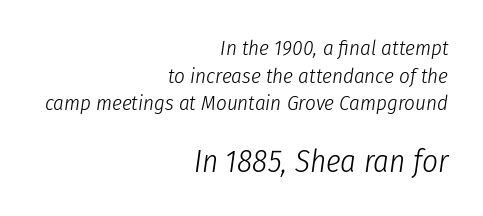
The image shows 31 px light, condensed type, italic (leaning right); set right-aligned, normal line spacing (1.32x), normal letter spacing, not underlined; the second (bottom) block is 1.48x larger; low stroke contrast and a medium x-height.
